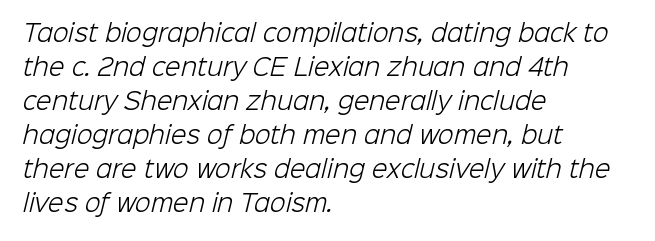
The image shows 23 px text type; set left-aligned, normal line spacing (1.48x), normal letter spacing, not underlined.
